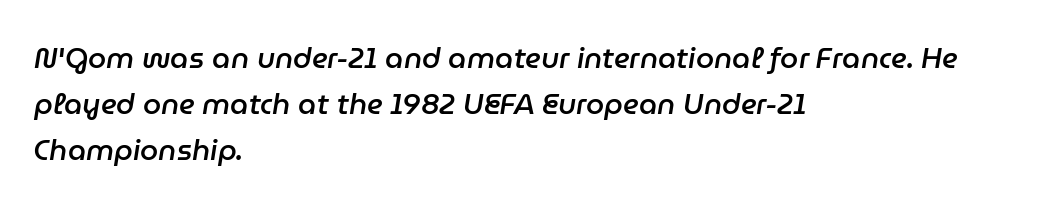
Students, observe: this is what conventionally led text looks like. Varying glyph widths throughout — classic text-font behaviour. Which margin do the lines hug? The left one — the right edge is uneven. As a designer I'd log this as weight 600, semibold. The glyphs look as if they've been sheared to an angle. Spacing between characters is what you'd get straight out of the box.
